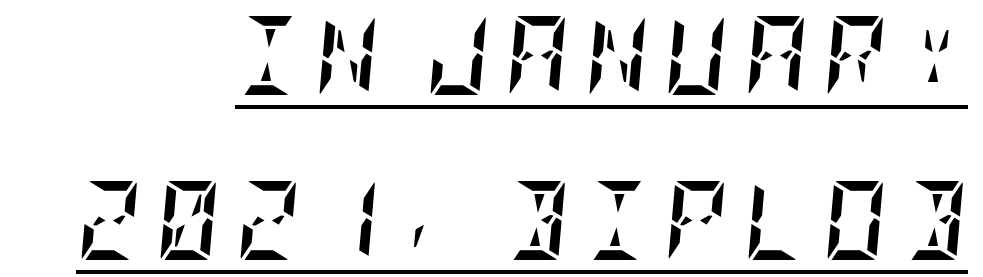
The image shows 79 px semibold, condensed type, italic (leaning right); set right-aligned, loose line spacing (2.09x), underlined; low stroke contrast and a large x-height.
